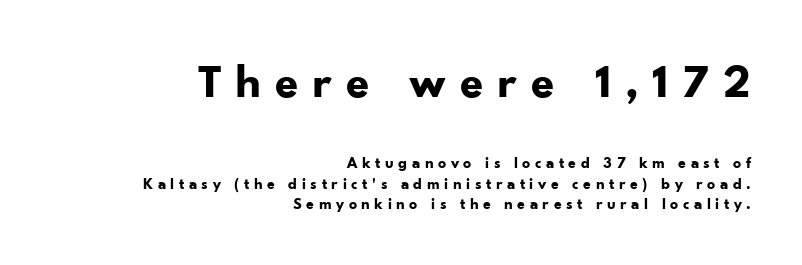
Q: Is the text bold? A: Yes.
Q: Is the text italic (slanted)? A: No, it is upright.
Q: Is the typeface a serif or a sans-serif typeface? A: Sans-serif.
Q: Is the text underlined? A: No.
Q: How is the paragraph aligned? A: Right-aligned.
Q: Is the spacing between letters normal or unusually wide? A: Unusually wide.
Q: Is the spacing between lines tight, normal or loose? A: Normal.
Q: Which block of text is set in a larger size, the first (top) or the second (bottom)? A: The first (top) one.
Q: Width (condensed, normal, or wide)? A: Normal.
Q: Stroke contrast? A: Low.
Q: x-height? A: Small.
Q: Monospaced? A: No.
